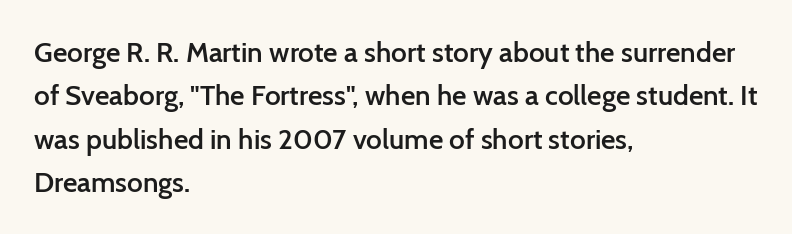
The image shows 28 px semibold sans-serif type, upright; set left-aligned, normal line spacing (1.55x), normal letter spacing, not underlined; low stroke contrast and a medium x-height.
